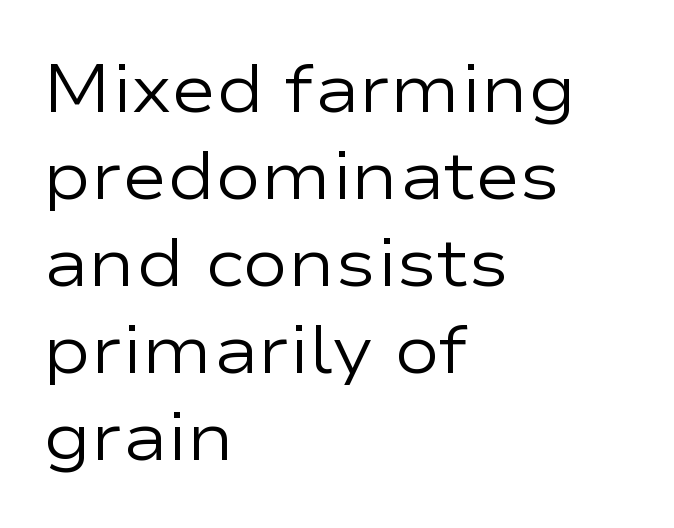
The space directly below the letters is spotless. A classic flush-left, rag-right setting is used for this passage. The letters carry no serifs — their stems end cleanly without finishing strokes. The lettering stays uniformly vertical, giving the passage a roman look.
